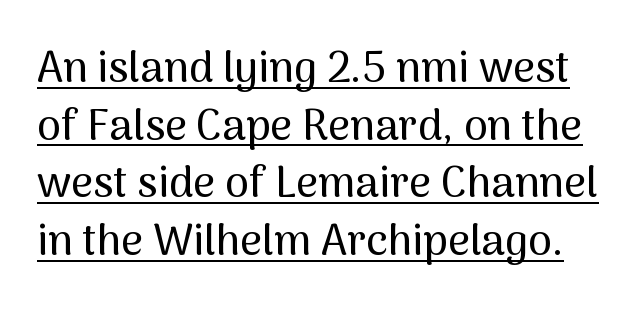
The text was rendered using a sans face with plain stroke endings. Character widths vary here, with narrow letters taking less room than wide ones. Somebody hit Ctrl+U on this one — the words are underlined. The face used here is rendered with its standard letterfit.
